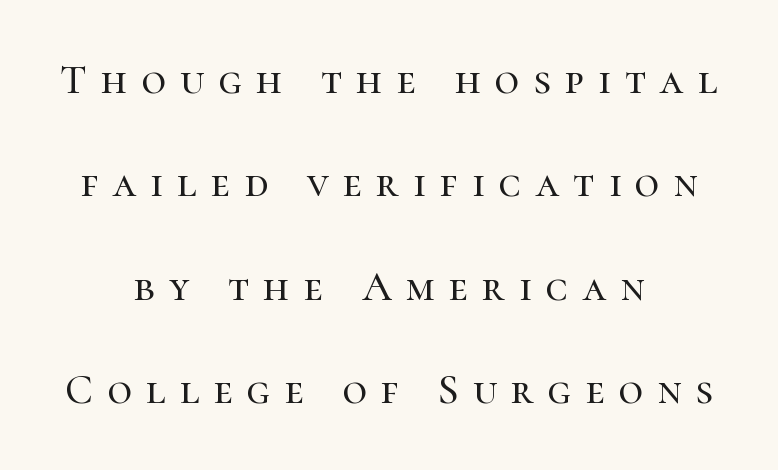
Q: Is the text italic (slanted)? A: No, it is upright.
Q: Is the typeface a serif or a sans-serif typeface? A: Serif.
Q: Is the text underlined? A: No.
Q: How is the paragraph aligned? A: Centered.
Q: Is the spacing between letters normal or unusually wide? A: Unusually wide.
Q: Is the spacing between lines tight, normal or loose? A: Loose.
Q: Width (condensed, normal, or wide)? A: Normal.
Q: Stroke contrast? A: High.
Q: x-height? A: Medium.
Q: Monospaced? A: No.
